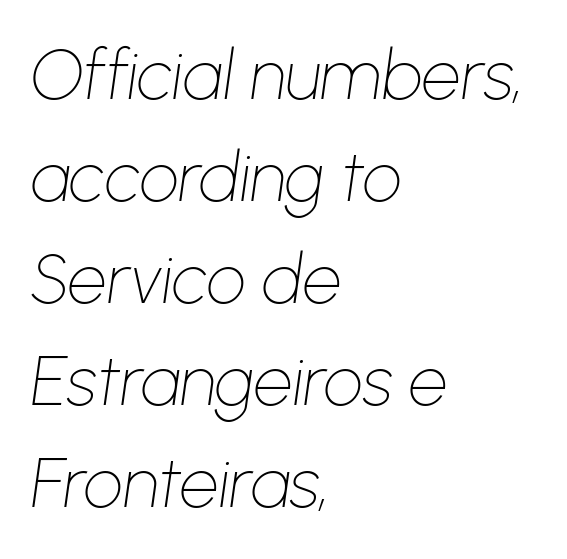
Q: Is the text bold? A: No.
Q: Is the text italic (slanted)? A: Yes, it leans right by about 8 degrees.
Q: Is the text underlined? A: No.
Q: How is the paragraph aligned? A: Left-aligned.
Q: Is the spacing between letters normal or unusually wide? A: Normal.
Q: Is the spacing between lines tight, normal or loose? A: Normal.
Q: Width (condensed, normal, or wide)? A: Normal.
Q: Stroke contrast? A: Low.
Q: x-height? A: Medium.
Q: Monospaced? A: No.
